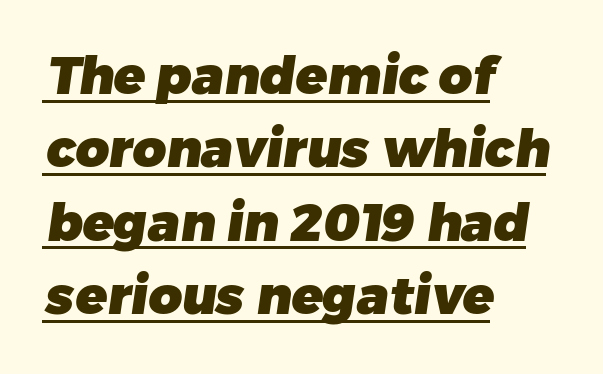
The image shows 52 px heavy sans-serif type; set left-aligned, normal line spacing (1.41x), normal letter spacing, underlined; low stroke contrast and a medium x-height.
